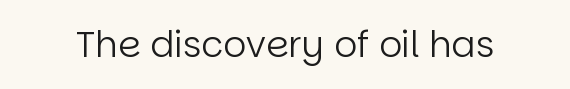
The image shows 36 px regular-weight sans-serif type, upright; set normal letter spacing, not underlined; low stroke contrast and a large x-height.
